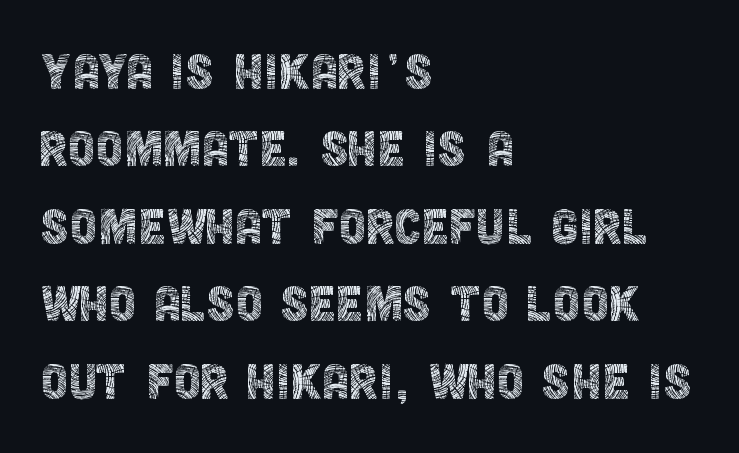
The image shows 62 px thin, condensed sans-serif type, upright; set left-aligned, normal line spacing (1.25x), normal letter spacing, not underlined; a large x-height.
